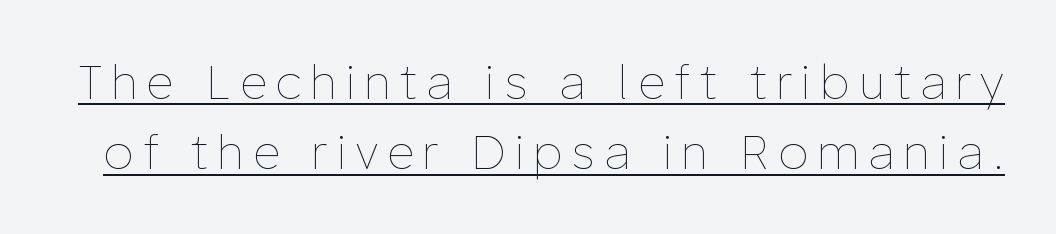
Q: Is the text bold? A: No.
Q: Is the text italic (slanted)? A: No, it is upright.
Q: Is the text underlined? A: Yes.
Q: Is the spacing between letters normal or unusually wide? A: Unusually wide.
Q: Is the spacing between lines tight, normal or loose? A: Normal.
Q: Width (condensed, normal, or wide)? A: Normal.
Q: Stroke contrast? A: Low.
Q: x-height? A: Medium.
Q: Monospaced? A: No.
